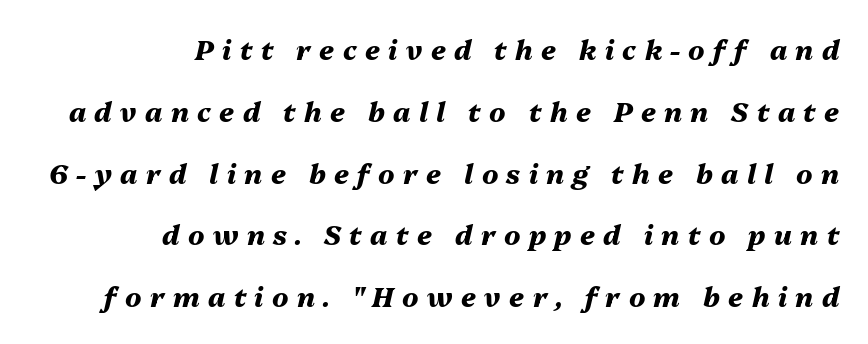
Q: Is the text bold? A: Yes.
Q: Is the text italic (slanted)? A: Yes, it leans right by about 13 degrees.
Q: Is the text underlined? A: No.
Q: How is the paragraph aligned? A: Right-aligned.
Q: Is the spacing between letters normal or unusually wide? A: Unusually wide.
Q: Is the spacing between lines tight, normal or loose? A: Loose.
